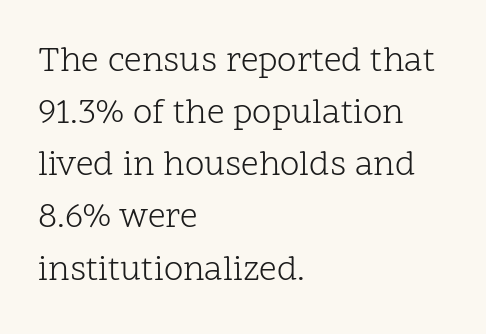
The image shows 35 px light serif type, upright; set left-aligned, normal line spacing (1.49x), normal letter spacing, not underlined; low stroke contrast and a medium x-height.
